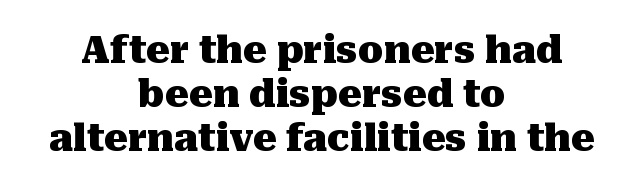
The image shows 37 px heavy serif type, upright; set centered, line spacing 1.19x, normal letter spacing, not underlined; medium stroke contrast and a medium x-height.
